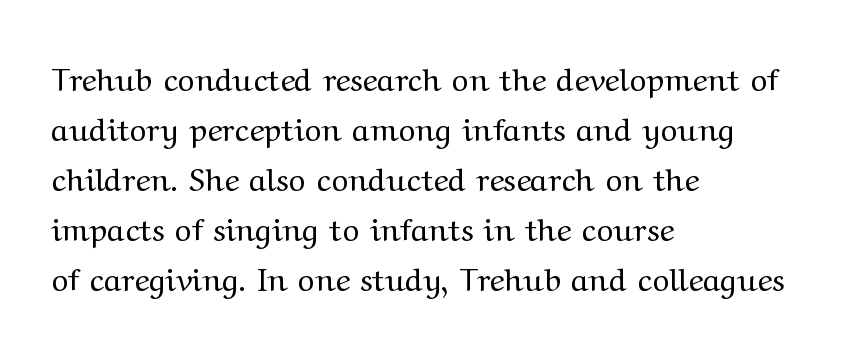
{"serif": "yes", "italic": "no", "bold": "no", "weight": "regular", "width": "wide", "stroke_contrast": "medium", "x_height": "medium", "monospaced": "no", "underline": "no", "align": "left", "line_spacing": "normal", "line_spacing_ratio": 1.56, "letter_spacing": "normal", "letter_spacing_em": 0.0, "glyph_px": 32}
